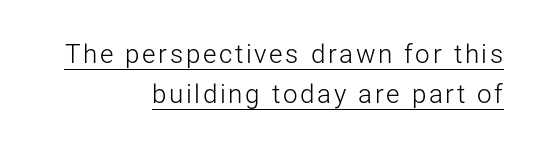
Compared with undecorated copy, this sample adds a rule below the words. The typesetting does not lean heavy: it is not bold. Reading down the column, the eye jumps a familiar distance to each next line. Unlike italic type, these characters show no tilt at all. In CSS terms this would be text-align: right.
